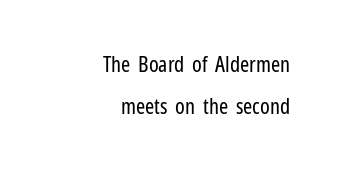
Q: Is the text bold? A: No.
Q: Is the text italic (slanted)? A: No, it is upright.
Q: Is the text underlined? A: No.
Q: How is the paragraph aligned? A: Right-aligned.
Q: Is the spacing between letters normal or unusually wide? A: Normal.
Q: Is the spacing between lines tight, normal or loose? A: Loose.
